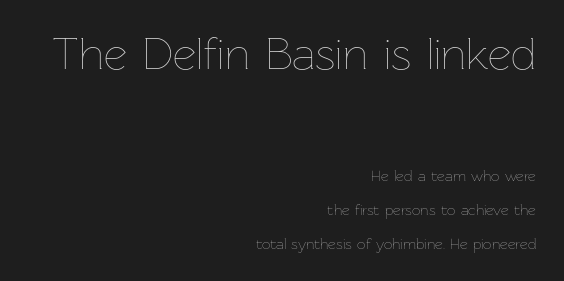
{"italic": "no", "bold": "no", "weight": "thin", "width": "normal", "stroke_contrast": "low", "x_height": "medium", "monospaced": "no", "underline": "no", "align": "right", "line_spacing": "loose", "line_spacing_ratio": 2.28, "letter_spacing": "normal", "letter_spacing_em": 0.0, "larger_block": "first", "size_ratio": 3.0, "glyph_px": 45}
